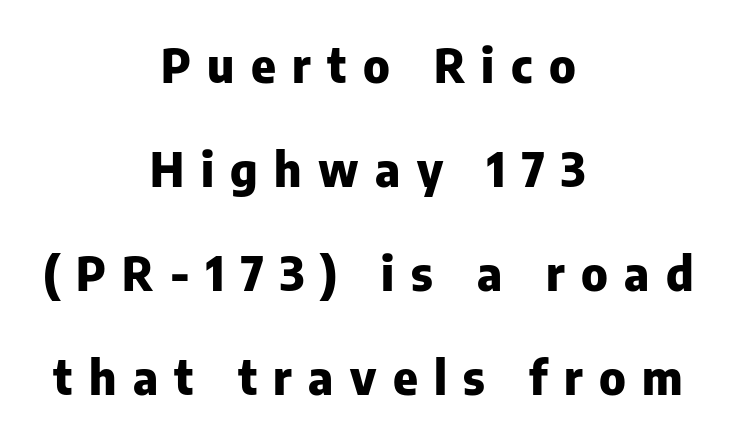
Q: Is the text bold? A: Yes.
Q: Is the text italic (slanted)? A: No, it is upright.
Q: Is the typeface a serif or a sans-serif typeface? A: Sans-serif.
Q: Is the text underlined? A: No.
Q: How is the paragraph aligned? A: Centered.
Q: Is the spacing between letters normal or unusually wide? A: Unusually wide.
Q: Is the spacing between lines tight, normal or loose? A: Loose.
Q: Width (condensed, normal, or wide)? A: Normal.
Q: Stroke contrast? A: Low.
Q: x-height? A: Medium.
Q: Monospaced? A: No.
